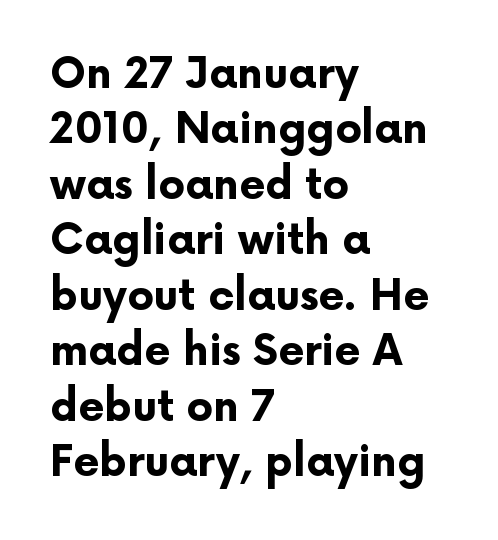
{"serif": "no", "italic": "no", "bold": "yes", "weight": "bold", "width": "normal", "stroke_contrast": "low", "x_height": "medium", "monospaced": "no", "underline": "no", "align": "left", "line_spacing": "normal", "line_spacing_ratio": 1.32, "letter_spacing": "normal", "letter_spacing_em": 0.0, "glyph_px": 42}
